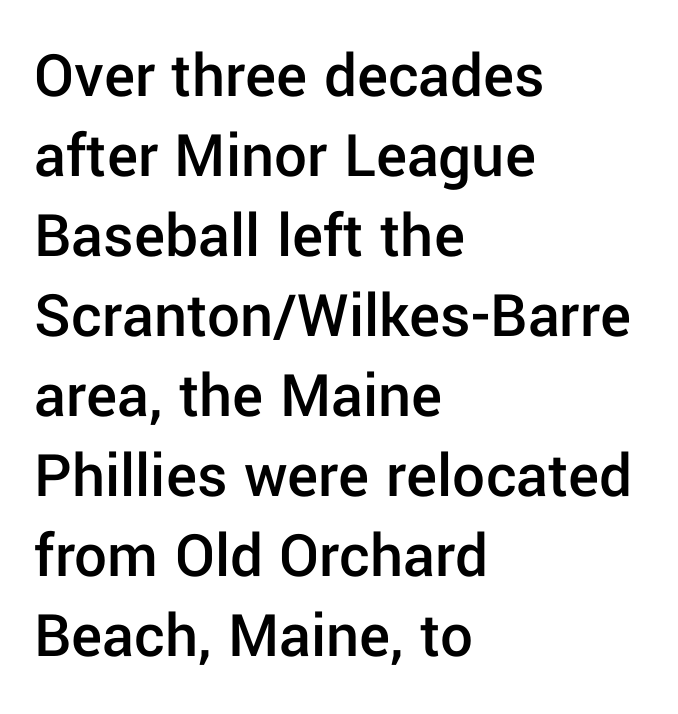
The image shows 65 px semibold sans-serif type, upright; set left-aligned, line spacing 1.23x, normal letter spacing, not underlined; low stroke contrast and a medium x-height.
